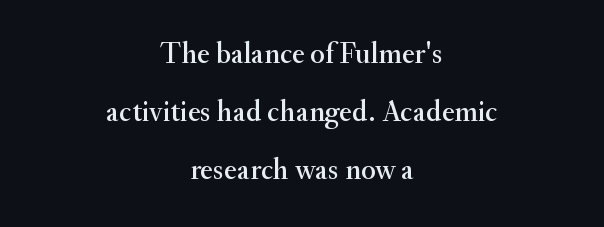
{"serif": "yes", "italic": "no", "width": "normal", "stroke_contrast": "medium", "x_height": "small", "monospaced": "no", "underline": "no", "align": "center", "line_spacing": "loose", "line_spacing_ratio": 1.93, "letter_spacing": "normal", "letter_spacing_em": 0.0, "glyph_px": 30}
